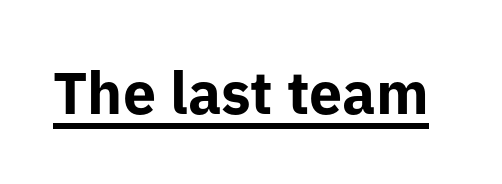
A typographer would call this underscored text. The face used here is rendered with its standard letterfit. The font's upright variant was chosen for this text. Students, this is bold: see how much ink each stroke carries. Is this a sans? Yes — the strokes have no serifs.
